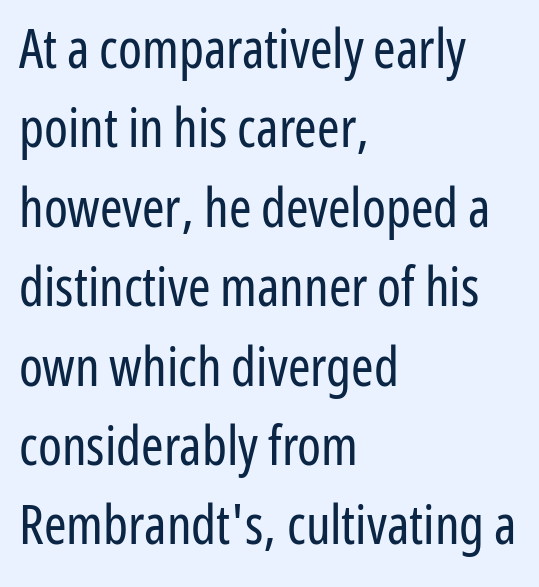
{"serif": "no", "italic": "no", "bold": "no", "weight": "regular", "width": "condensed", "stroke_contrast": "low", "x_height": "medium", "monospaced": "no", "underline": "no", "align": "left", "line_spacing": "normal", "line_spacing_ratio": 1.47, "letter_spacing": "normal", "letter_spacing_em": 0.0, "glyph_px": 54}
